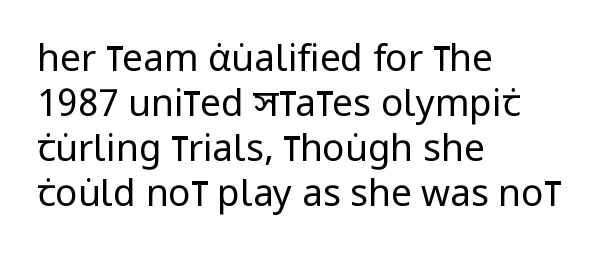
{"serif": "no", "italic": "no", "bold": "no", "weight": "regular", "width": "condensed", "stroke_contrast": "low", "x_height": "large", "monospaced": "no", "underline": "no", "align": "left", "line_spacing_ratio": 1.22, "letter_spacing": "normal", "letter_spacing_em": 0.0, "glyph_px": 37}
